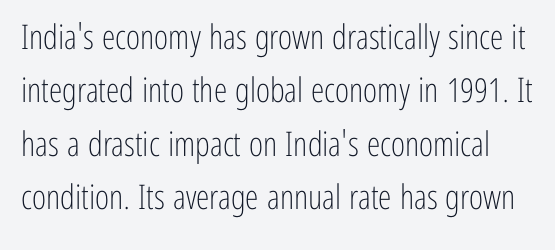
The image shows 34 px light, condensed sans-serif type, upright; set normal line spacing (1.57x), normal letter spacing, not underlined; low stroke contrast and a medium x-height.
